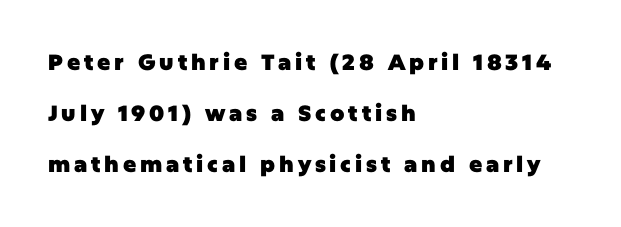
{"italic": "no", "bold": "yes", "underline": "no", "align": "left", "line_spacing": "loose", "line_spacing_ratio": 2.32, "glyph_px": 22}
